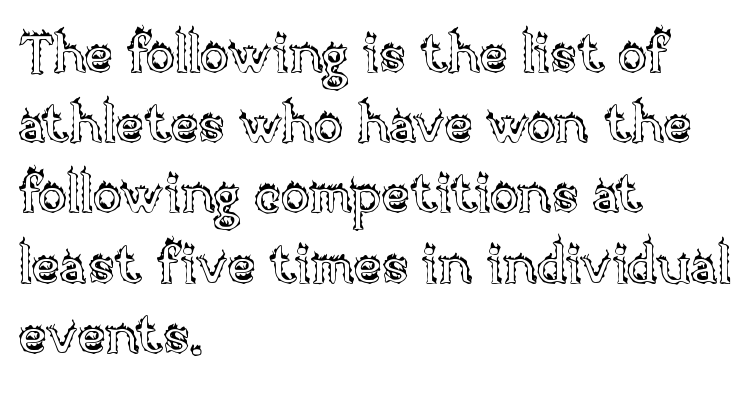
{"italic": "no", "width": "normal", "x_height": "large", "monospaced": "no", "underline": "no", "align": "left", "line_spacing": "normal", "line_spacing_ratio": 1.3, "letter_spacing": "normal", "letter_spacing_em": 0.0, "glyph_px": 54}
